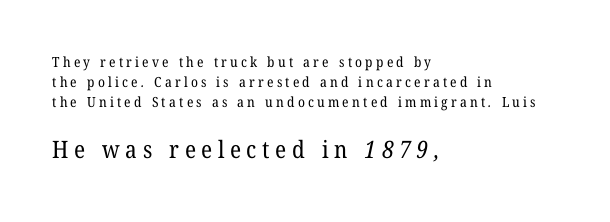
The ragged edge is on the right, which tells us the setting is flush left. The block sitting lower on the canvas is the one with enlarged characters. Descenders are the only things crossing below the line. Each new line begins a customary step beneath the previous one. What stands out about the letter spacing? Its width — letters are far apart.
